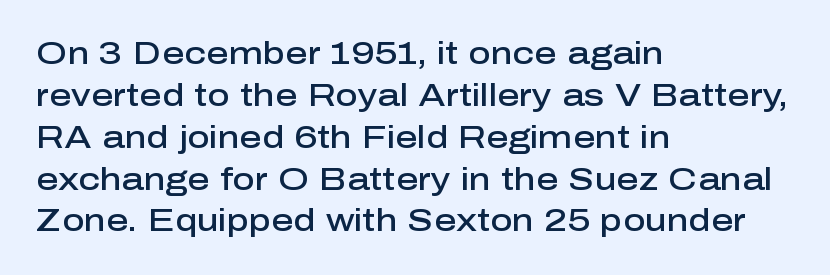
Q: Is the text bold? A: Semi-bold.
Q: Is the text italic (slanted)? A: No, it is upright.
Q: Is the typeface a serif or a sans-serif typeface? A: Sans-serif.
Q: Is the text underlined? A: No.
Q: How is the paragraph aligned? A: Left-aligned.
Q: Is the spacing between letters normal or unusually wide? A: Normal.
Q: Is the spacing between lines tight, normal or loose? A: Normal.
Q: Width (condensed, normal, or wide)? A: Normal.
Q: Stroke contrast? A: Low.
Q: x-height? A: Medium.
Q: Monospaced? A: No.
